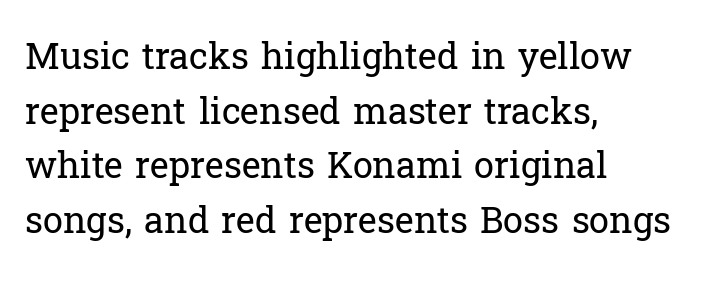
The font sits on the lighter half of the weight spectrum, regular included. Notice how the stems are strictly vertical — no italics here. The block of text has a typical density, with ordinary space between rows. A serif font was chosen for this passage.
